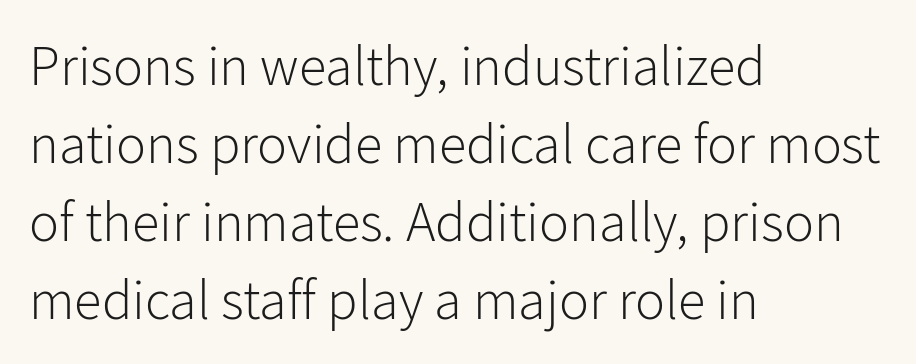
The image shows 56 px light sans-serif type, upright; set left-aligned, normal line spacing (1.39x), normal letter spacing, not underlined; low stroke contrast and a medium x-height.
